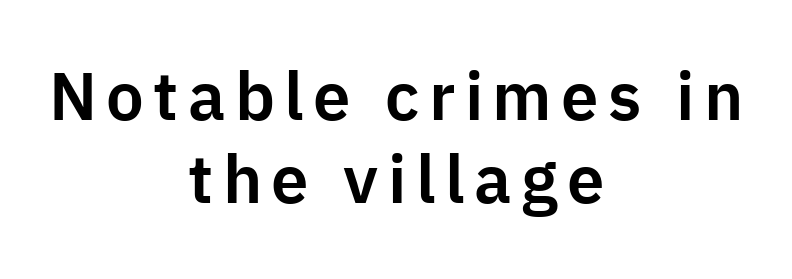
The rendering shows plain stroke endings on the letterforms — a sans-serif design. The rendering positions every line midway between the sides. The letters advance in unequal steps, a hallmark of proportional type. Clear beneath every line of the passage. Do the letters lean? They stand straight.
